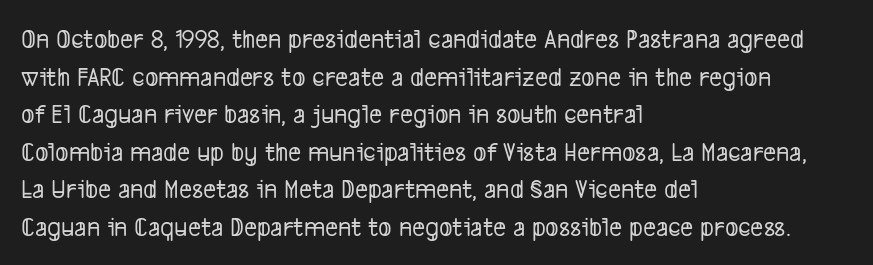
Regarding serifs, this sample does without them. Each line starts at the same left margin while the right side varies. Nothing unusual about the tracking: characters are spaced as the font intends. You could not count columns in this text — the font is proportionally spaced. Whoever set this chose a conventional vertical rhythm.
